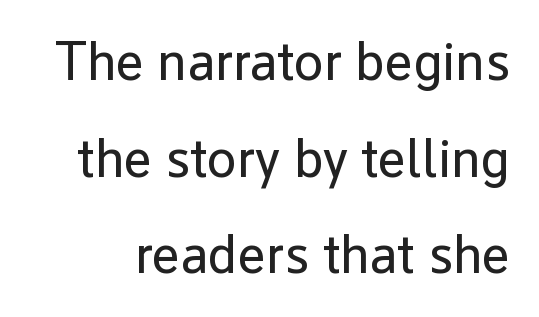
{"serif": "no", "italic": "no", "bold": "no", "weight": "regular", "width": "normal", "stroke_contrast": "low", "x_height": "medium", "monospaced": "no", "underline": "no", "line_spacing_ratio": 1.79, "letter_spacing": "normal", "letter_spacing_em": 0.0, "glyph_px": 54}
